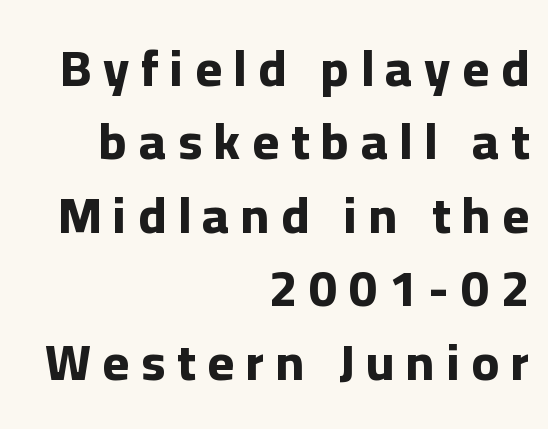
Q: Is the text bold? A: Yes.
Q: Is the text italic (slanted)? A: No, it is upright.
Q: Is the typeface a serif or a sans-serif typeface? A: Sans-serif.
Q: Is the text underlined? A: No.
Q: How is the paragraph aligned? A: Right-aligned.
Q: Is the spacing between letters normal or unusually wide? A: Unusually wide.
Q: Is the spacing between lines tight, normal or loose? A: Normal.
Q: Width (condensed, normal, or wide)? A: Normal.
Q: Stroke contrast? A: Low.
Q: x-height? A: Medium.
Q: Monospaced? A: No.
